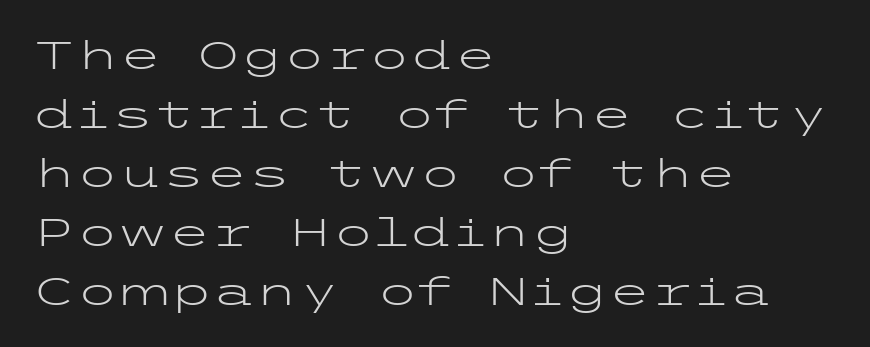
Q: Is the text bold? A: No.
Q: Is the text italic (slanted)? A: No, it is upright.
Q: Is the typeface a serif or a sans-serif typeface? A: Sans-serif.
Q: Is the text underlined? A: No.
Q: How is the paragraph aligned? A: Left-aligned.
Q: Is the spacing between letters normal or unusually wide? A: Normal.
Q: Is the spacing between lines tight, normal or loose? A: Normal.
Q: Width (condensed, normal, or wide)? A: Wide.
Q: Stroke contrast? A: Low.
Q: x-height? A: Medium.
